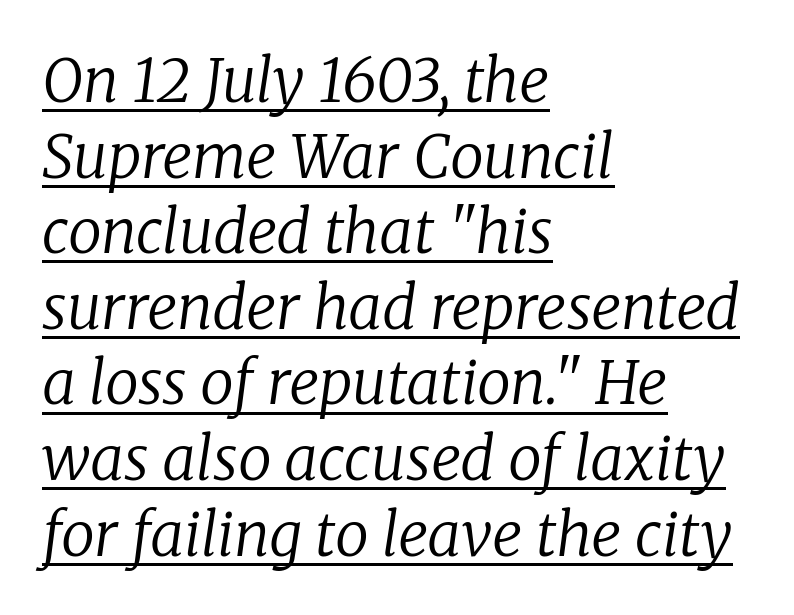
{"serif": "yes", "italic": "yes", "lean": "right", "slant_degrees": 8, "bold": "no", "weight": "regular", "width": "normal", "stroke_contrast": "low", "x_height": "medium", "monospaced": "no", "underline": "yes", "align": "left", "line_spacing": "normal", "line_spacing_ratio": 1.26, "letter_spacing": "normal", "letter_spacing_em": 0.0, "glyph_px": 60}
